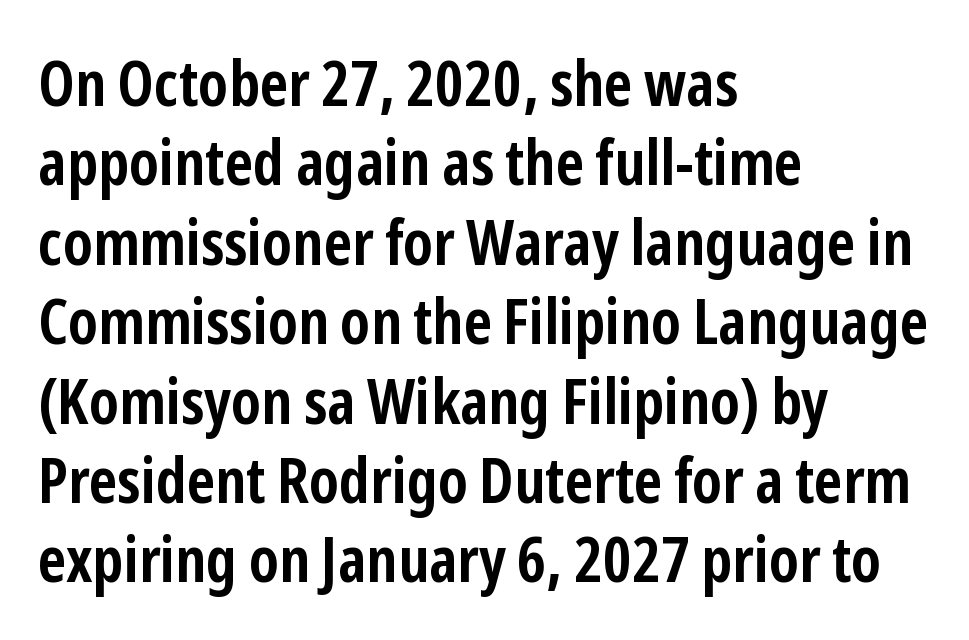
Evenly set lines give the paragraph a standard silhouette. Is this a fixed-width face? No — the glyphs have proportional, varying widths. Style check: upright. The text block is weighted toward the left margin, trailing off unevenly rightward.
